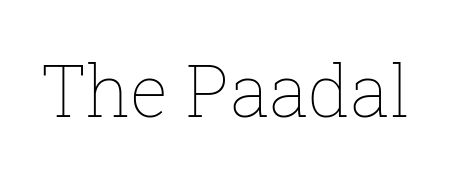
{"italic": "no", "bold": "no", "weight": "thin", "width": "normal", "stroke_contrast": "low", "x_height": "medium", "monospaced": "no", "underline": "no", "letter_spacing": "normal", "letter_spacing_em": 0.0, "glyph_px": 72}
